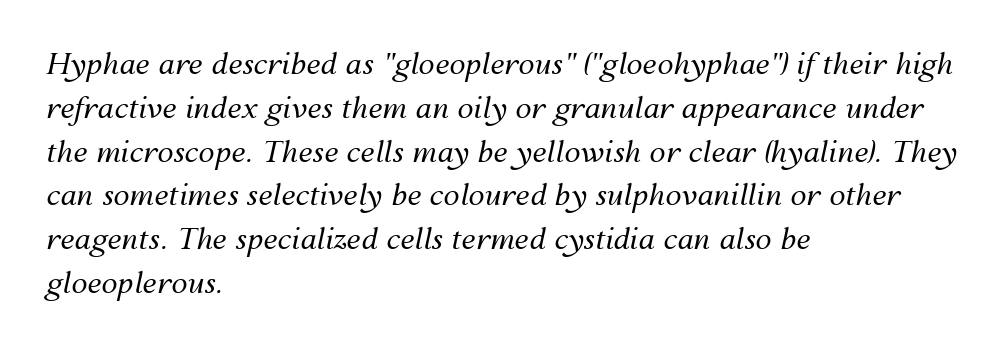
The image shows 29 px regular-weight type, italic (leaning right); set left-aligned, normal line spacing (1.51x), normal letter spacing, not underlined; medium stroke contrast and a medium x-height.
